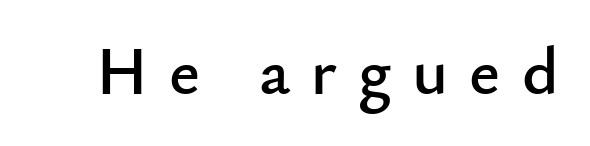
{"serif": "no", "italic": "no", "width": "normal", "stroke_contrast": "low", "x_height": "small", "monospaced": "no", "underline": "no", "letter_spacing": "wide", "letter_spacing_em": 0.31, "glyph_px": 68}
